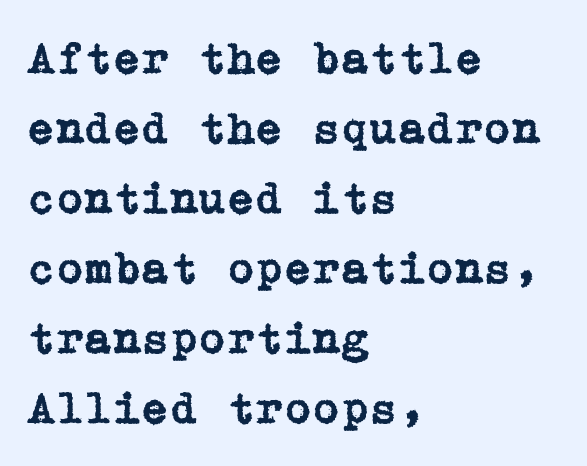
Regarding serifs, this sample has them. Do the letters lean? They stand straight. All the whitespace from short lines collects on the right. Honestly, there is no underline to notice here at all. This sample keeps an unexceptional amount of space between lines. Compared with typical body copy, the letter spacing here is the same.
